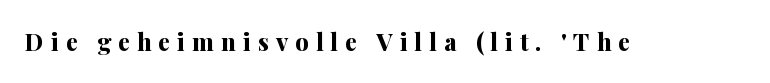
Someone cranked the tracking dial way up on this one. When letters stand straight like this, we call the style roman or upright. Bare-footed words on every line. The strokes are fattened all the way to bold.
